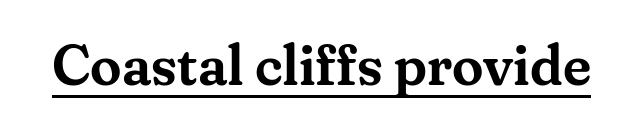
The face used here is proportionally spaced, like ordinary book or web type. The specimen reads as upright at a glance. What decoration does the sample have? An underline. Old-style or modern, the face here clearly has serifs.
